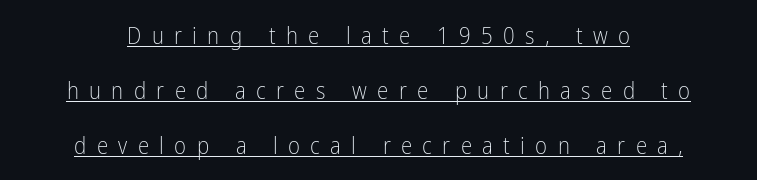
The image shows 23 px text type, upright; set centered, loose line spacing (2.39x), unusually wide letter spacing (+0.45 em), underlined.
